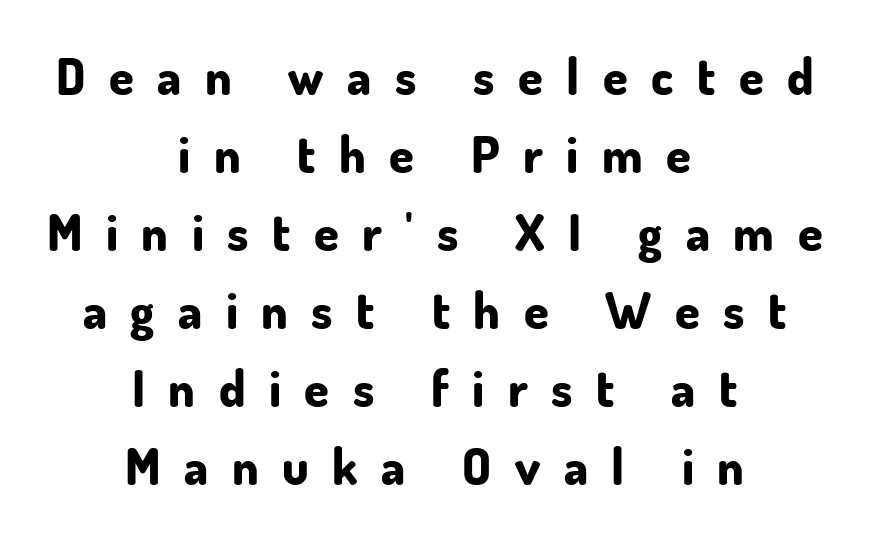
Q: Is the text bold? A: Yes.
Q: Is the text italic (slanted)? A: No, it is upright.
Q: Is the typeface a serif or a sans-serif typeface? A: Sans-serif.
Q: Is the text underlined? A: No.
Q: How is the paragraph aligned? A: Centered.
Q: Is the spacing between letters normal or unusually wide? A: Unusually wide.
Q: Is the spacing between lines tight, normal or loose? A: Normal.
Q: Width (condensed, normal, or wide)? A: Normal.
Q: Stroke contrast? A: Low.
Q: x-height? A: Small.
Q: Monospaced? A: No.
